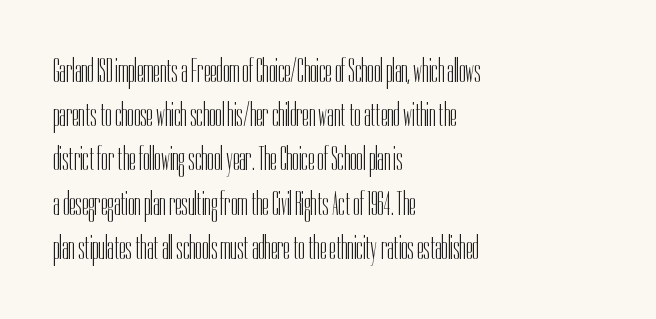
Q: Is the text bold? A: No.
Q: Is the text italic (slanted)? A: No, it is upright.
Q: Is the typeface a serif or a sans-serif typeface? A: Sans-serif.
Q: Is the text underlined? A: No.
Q: How is the paragraph aligned? A: Left-aligned.
Q: Is the spacing between letters normal or unusually wide? A: Normal.
Q: Is the spacing between lines tight, normal or loose? A: Normal.
Q: Width (condensed, normal, or wide)? A: Condensed.
Q: Stroke contrast? A: Low.
Q: x-height? A: Medium.
Q: Monospaced? A: No.
